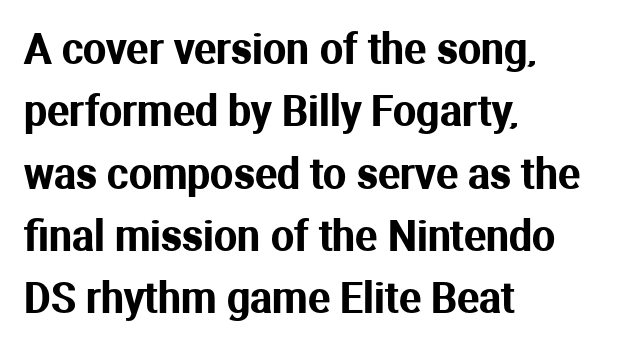
The image shows 41 px sans-serif type, upright; set left-aligned, normal line spacing (1.52x), normal letter spacing, not underlined; medium stroke contrast and a medium x-height.
